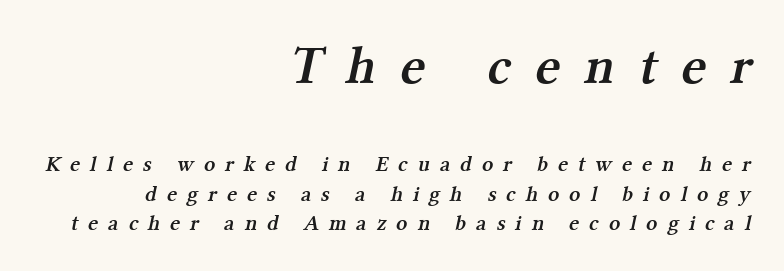
The image shows 54 px semibold serif type; set right-aligned, normal line spacing (1.36x), unusually wide letter spacing (+0.45 em), not underlined; the first (top) block is 2.45x larger; medium stroke contrast and a medium x-height.
